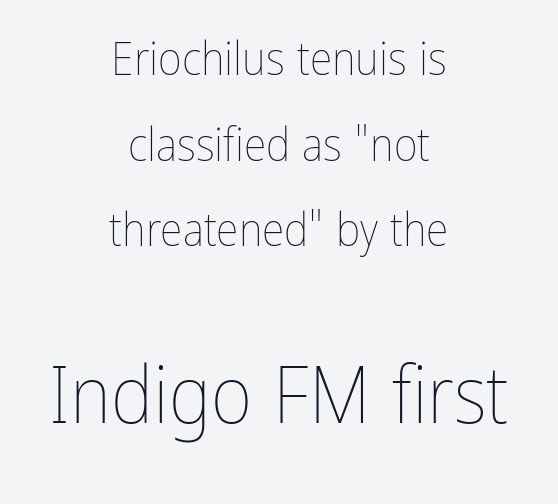
Q: Is the text bold? A: No.
Q: Is the text italic (slanted)? A: No, it is upright.
Q: Is the text underlined? A: No.
Q: How is the paragraph aligned? A: Centered.
Q: Is the spacing between letters normal or unusually wide? A: Normal.
Q: Which block of text is set in a larger size, the first (top) or the second (bottom)? A: The second (bottom) one.
Q: Width (condensed, normal, or wide)? A: Condensed.
Q: Stroke contrast? A: Low.
Q: x-height? A: Medium.
Q: Monospaced? A: No.
